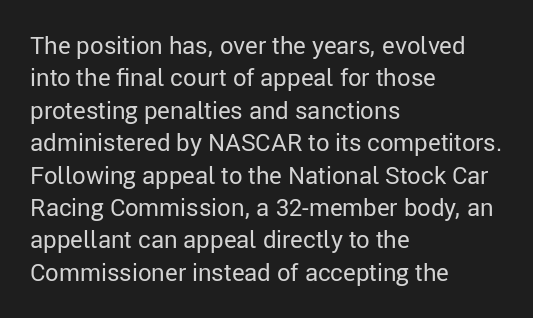
Q: Is the text bold? A: No.
Q: Is the text italic (slanted)? A: No, it is upright.
Q: Is the text underlined? A: No.
Q: How is the paragraph aligned? A: Left-aligned.
Q: Is the spacing between letters normal or unusually wide? A: Normal.
Q: Is the spacing between lines tight, normal or loose? A: Normal.
